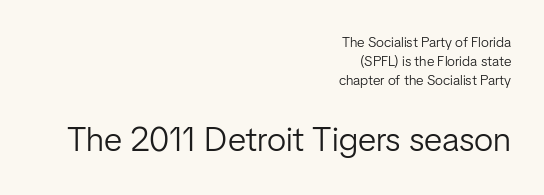
The image shows 34 px light sans-serif type, upright; set right-aligned, normal line spacing (1.35x), normal letter spacing, not underlined; the second (bottom) block is 2.43x larger; low stroke contrast and a medium x-height.
